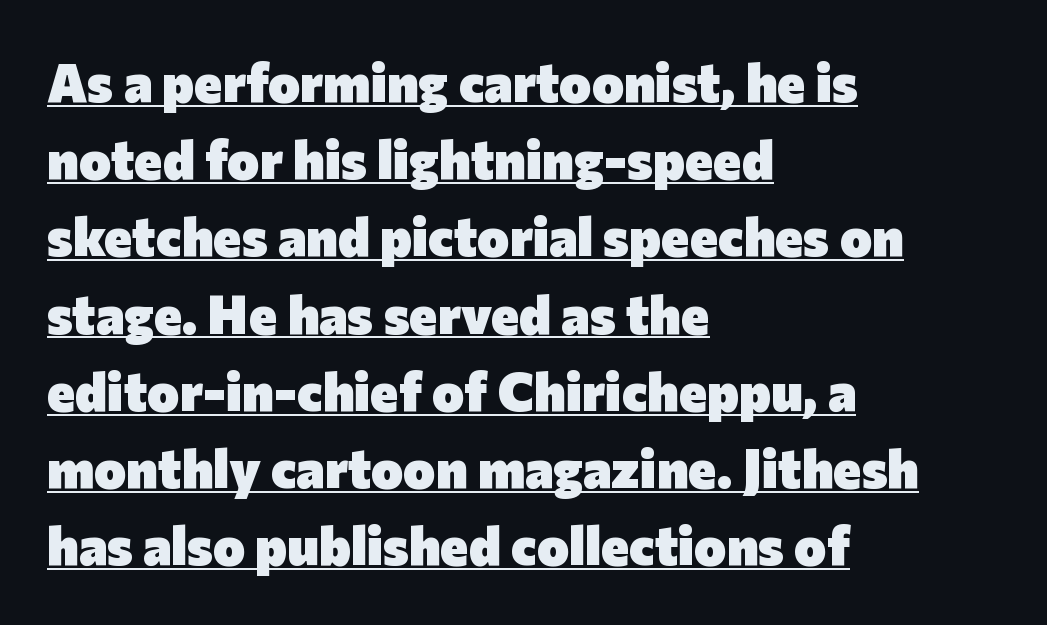
{"serif": "no", "italic": "no", "bold": "yes", "weight": "heavy", "width": "normal", "stroke_contrast": "low", "x_height": "medium", "monospaced": "no", "underline": "yes", "align": "left", "line_spacing": "normal", "line_spacing_ratio": 1.43, "letter_spacing": "normal", "letter_spacing_em": 0.0, "glyph_px": 54}
